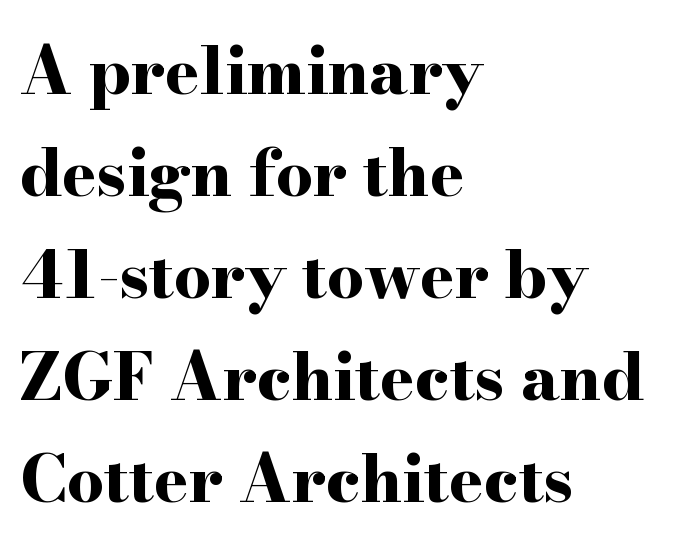
{"serif": "yes", "italic": "no", "bold": "yes", "weight": "bold", "width": "wide", "stroke_contrast": "high", "x_height": "small", "monospaced": "no", "underline": "no", "align": "left", "line_spacing": "normal", "line_spacing_ratio": 1.57, "letter_spacing": "normal", "letter_spacing_em": 0.0, "glyph_px": 65}
